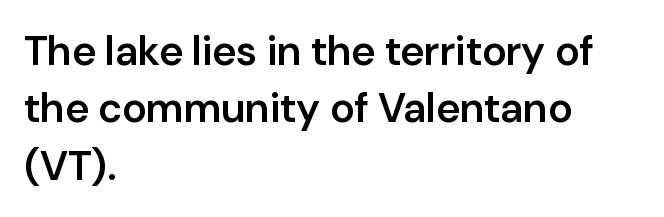
{"serif": "no", "italic": "no", "bold": "semi", "weight": "semibold", "width": "normal", "stroke_contrast": "low", "x_height": "medium", "monospaced": "no", "underline": "no", "align": "left", "line_spacing": "normal", "line_spacing_ratio": 1.4, "letter_spacing": "normal", "letter_spacing_em": 0.0, "glyph_px": 41}
